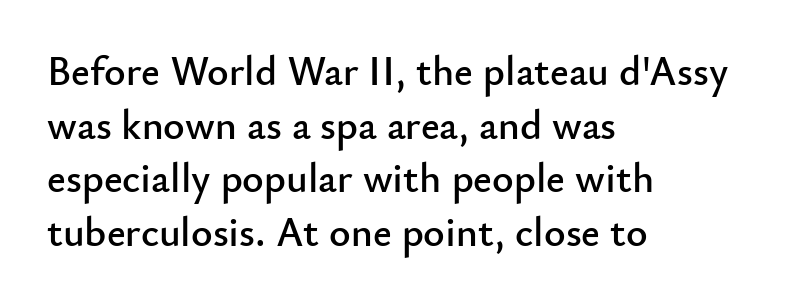
The image shows 41 px sans-serif type, upright; set left-aligned, normal line spacing (1.31x), normal letter spacing, not underlined; low stroke contrast and a small x-height.
